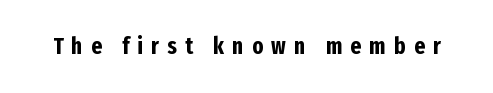
The image shows 23 px bold type, upright; set unusually wide letter spacing (+0.36 em), not underlined.
